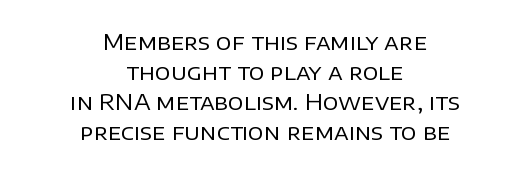
The image shows 22 px text type, upright; set centered, normal line spacing (1.37x), normal letter spacing, not underlined.
